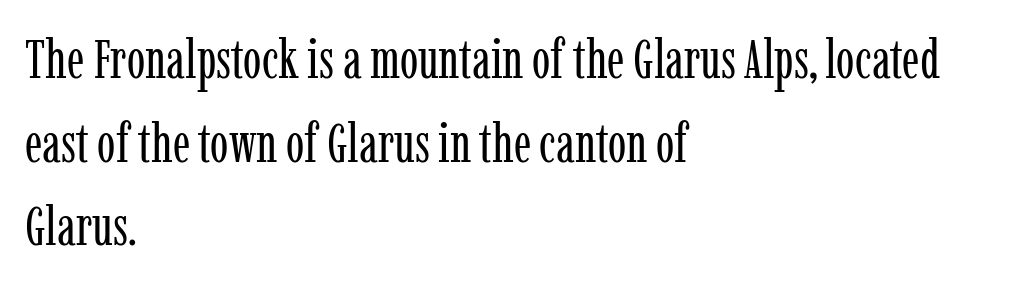
Is this a heavy cut? Hardly; it is regular or lighter. The letters advance in unequal steps, a hallmark of proportional type. The gaps between neighbouring characters are ordinary and unremarkable. This rendering features lettering with no underline.
